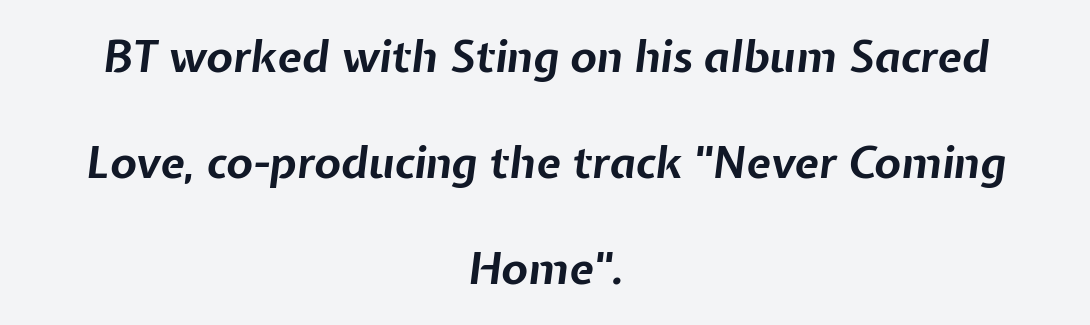
{"italic": "yes", "lean": "right", "slant_degrees": 7, "bold": "yes", "weight": "bold", "width": "normal", "stroke_contrast": "low", "x_height": "medium", "monospaced": "no", "underline": "no", "align": "center", "line_spacing": "loose", "line_spacing_ratio": 2.41, "letter_spacing": "normal", "letter_spacing_em": 0.0, "glyph_px": 44}
